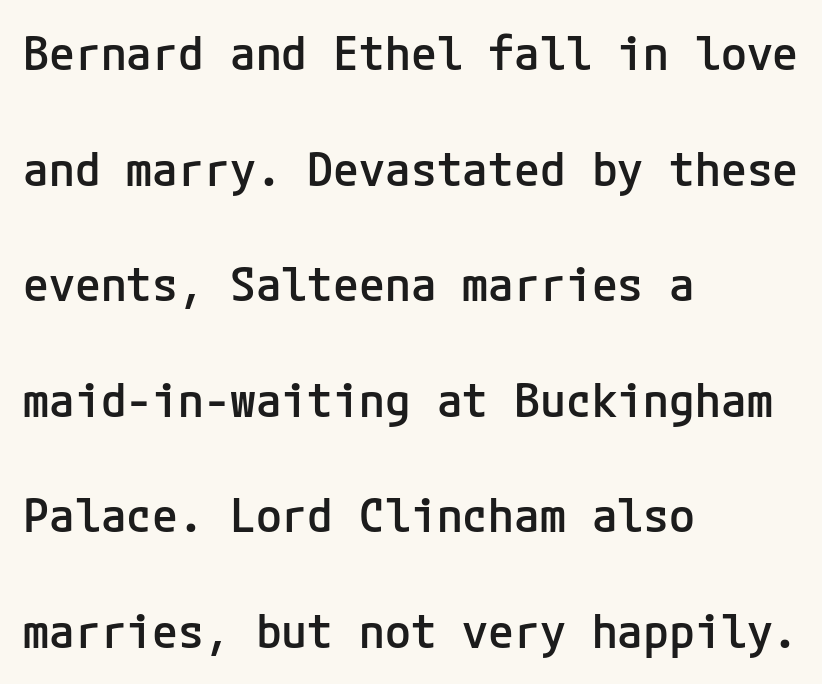
{"serif": "no", "italic": "no", "bold": "semi", "weight": "semibold", "width": "normal", "stroke_contrast": "low", "x_height": "medium", "underline": "no", "align": "left", "line_spacing": "loose", "line_spacing_ratio": 2.46, "letter_spacing": "normal", "letter_spacing_em": 0.0, "glyph_px": 47}
